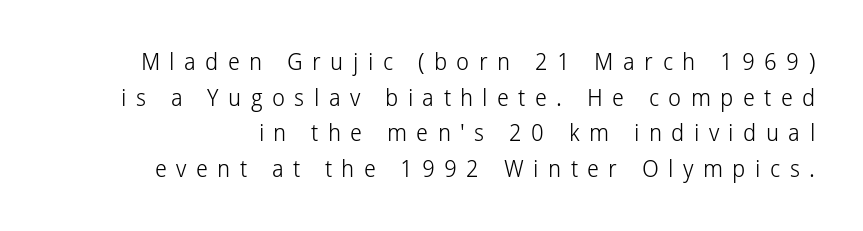
The image shows 23 px text type, upright; set normal line spacing (1.55x), unusually wide letter spacing (+0.41 em), not underlined.
